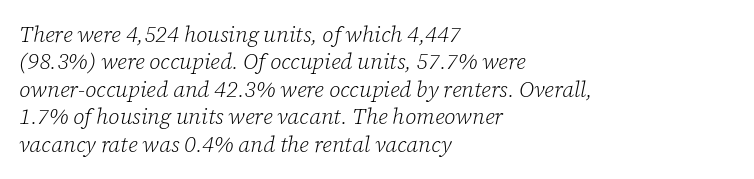
Honestly, the letter spacing is just normal — you wouldn't notice it. Caption: multi-line text, flush left, ragged right. Nobody drew a line under any word here. Successive baselines arrive at the customary interval.
